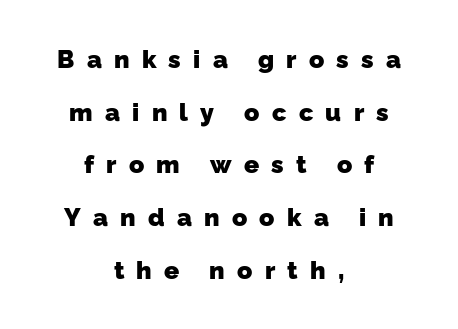
Q: Is the text bold? A: Yes.
Q: Is the text underlined? A: No.
Q: How is the paragraph aligned? A: Centered.
Q: Is the spacing between letters normal or unusually wide? A: Unusually wide.
Q: Is the spacing between lines tight, normal or loose? A: Loose.
